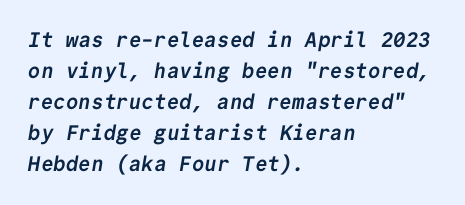
The space beneath each line is pristine and unruled. Words appear dense and cohesive because spacing is normal. Caption: bold face, heavy strokes. Notice how descenders clear the ascenders below comfortably — that's standard leading. Is the block centered? No — it sits flush against the left margin.
